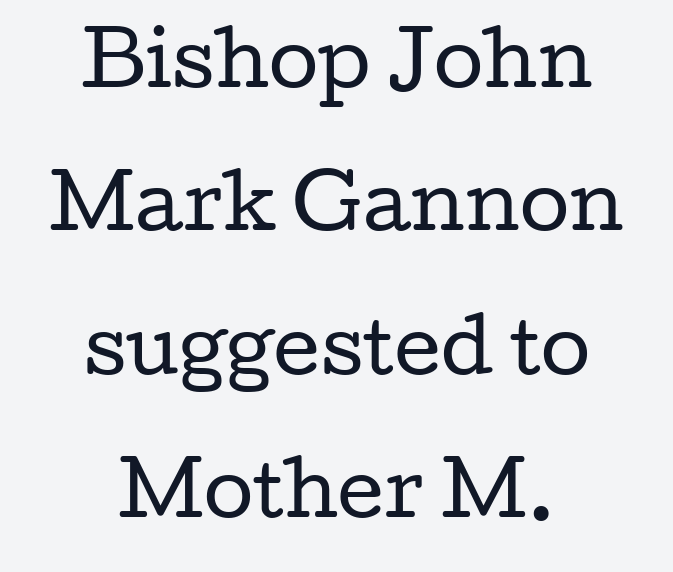
A quiet, ordinary-to-light weight characterises the typeface. Rendered with straight, roman letterforms. The rendering uses a large line-height, opening up the rows. Plain, unruled lines of type. Spacing between characters is what you'd get straight out of the box.
